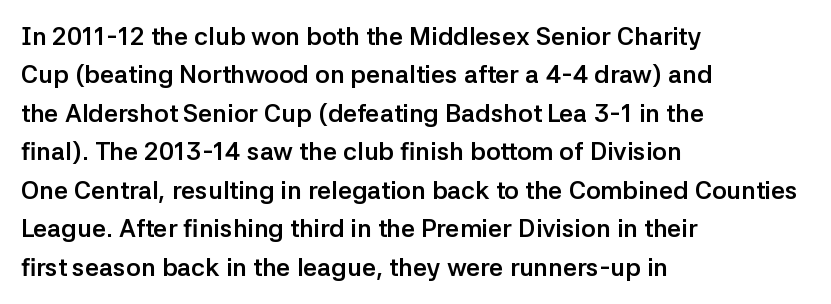
The image shows 25 px bold type, upright; set left-aligned, normal line spacing (1.54x), normal letter spacing, not underlined.
